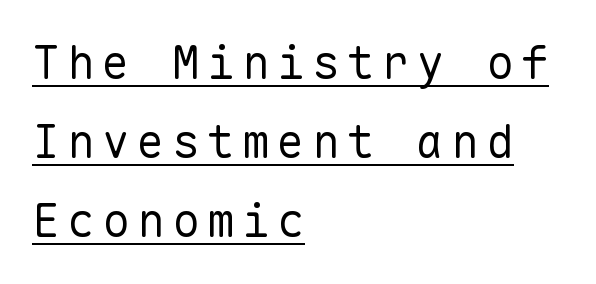
{"serif": "no", "italic": "no", "bold": "no", "weight": "regular", "width": "normal", "stroke_contrast": "low", "x_height": "medium", "monospaced": "yes", "underline": "yes", "align": "left", "line_spacing_ratio": 1.72, "glyph_px": 46}
